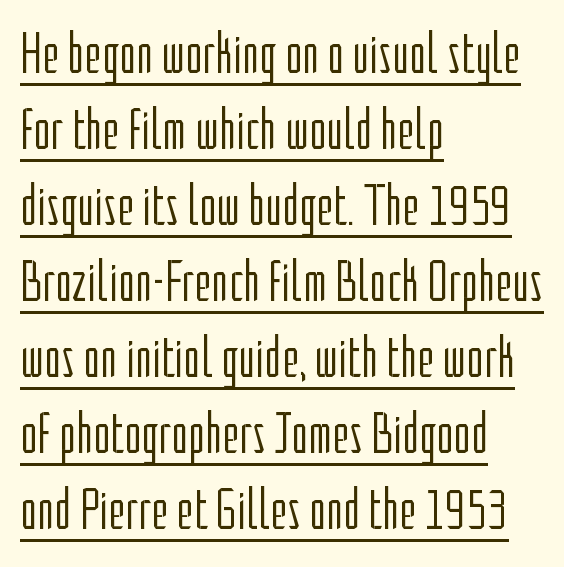
{"serif": "no", "italic": "no", "bold": "no", "weight": "light", "width": "condensed", "stroke_contrast": "low", "x_height": "medium", "monospaced": "no", "underline": "yes", "align": "left", "line_spacing": "normal", "line_spacing_ratio": 1.31, "letter_spacing": "normal", "letter_spacing_em": 0.0, "glyph_px": 58}
